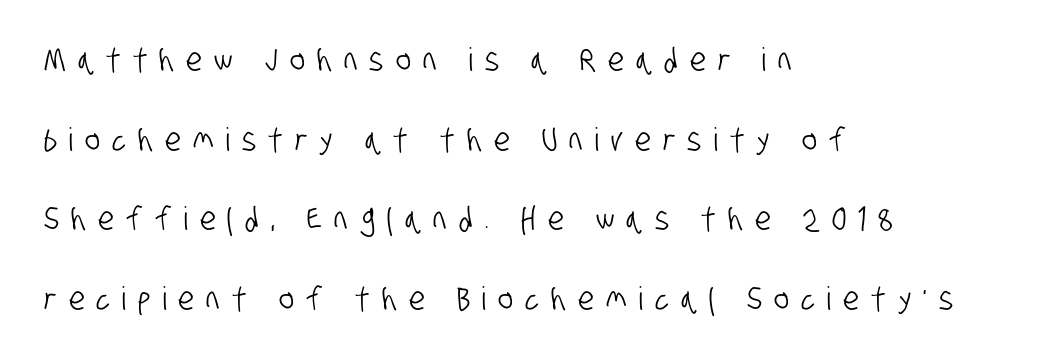
The image shows 32 px condensed sans-serif type; set left-aligned, loose line spacing (2.49x), unusually wide letter spacing (+0.38 em), not underlined; low stroke contrast and a large x-height.
